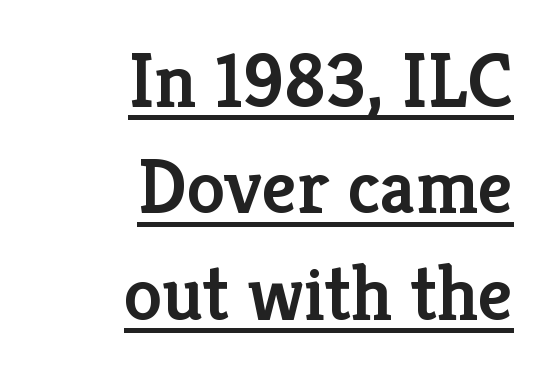
Q: Is the text bold? A: Semi-bold.
Q: Is the text italic (slanted)? A: No, it is upright.
Q: Is the typeface a serif or a sans-serif typeface? A: Serif.
Q: Is the text underlined? A: Yes.
Q: How is the paragraph aligned? A: Right-aligned.
Q: Is the spacing between letters normal or unusually wide? A: Normal.
Q: Is the spacing between lines tight, normal or loose? A: Normal.
Q: Width (condensed, normal, or wide)? A: Normal.
Q: Stroke contrast? A: Low.
Q: x-height? A: Medium.
Q: Monospaced? A: No.
